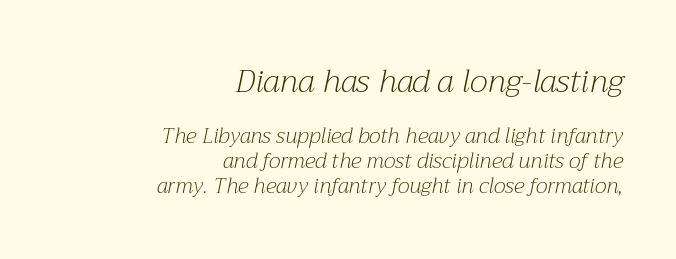
These glyphs show unthickened strokes, regular width or finer. The designer went with a serif here, giving each stem small feet. Each word holds together tightly as a unit, with standard inter-letter gaps. The passage shown leans; its letterforms are oblique. This sample has the flowing, uneven cadence of proportional lettering.
